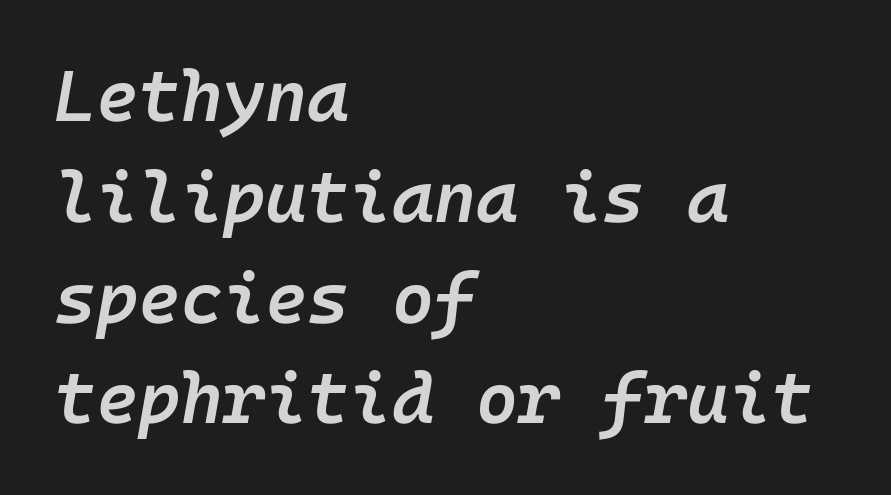
The image shows 72 px semibold type, italic (leaning right); set left-aligned, normal line spacing (1.4x), normal letter spacing, not underlined; low stroke contrast and a medium x-height.
